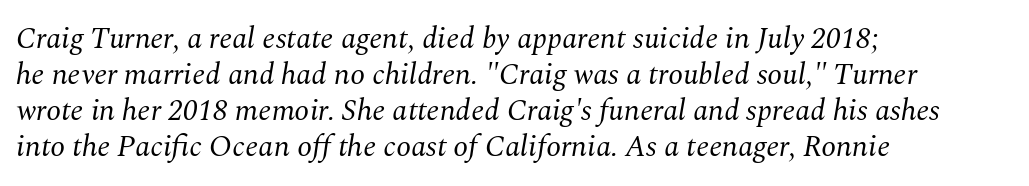
Stems and bowls with no extra thickness — not bold. Tracking here is standard; glyphs follow each other at the usual distance. This sample uses an oblique cut, with every glyph tilted off the vertical. Yep, those are serifs on the letters. This sample has the flowing, uneven cadence of proportional lettering. No word sits above an underline.
